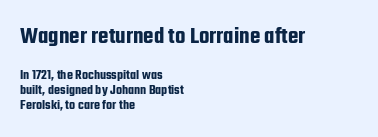
{"italic": "no", "underline": "no", "align": "left", "line_spacing": "tight", "line_spacing_ratio": 1.08, "letter_spacing": "normal", "letter_spacing_em": 0.0, "larger_block": "first", "size_ratio": 1.71, "glyph_px": 24}
